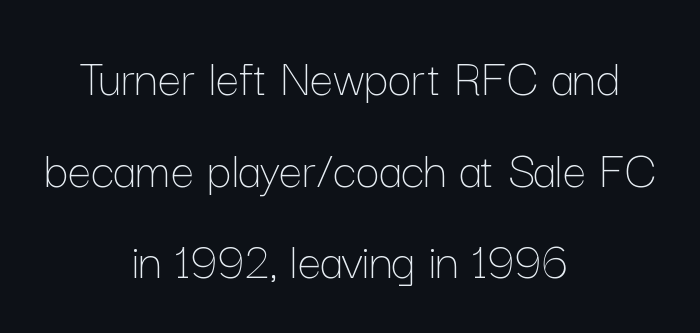
Q: Is the text bold? A: No.
Q: Is the text italic (slanted)? A: No, it is upright.
Q: Is the text underlined? A: No.
Q: How is the paragraph aligned? A: Centered.
Q: Is the spacing between letters normal or unusually wide? A: Normal.
Q: Width (condensed, normal, or wide)? A: Normal.
Q: Stroke contrast? A: Low.
Q: x-height? A: Medium.
Q: Monospaced? A: No.
